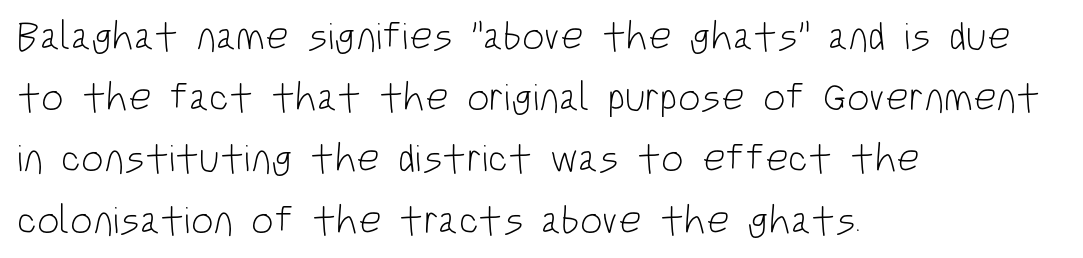
Is this a sans? Yes — the strokes have no serifs. The text block is weighted toward the left margin, trailing off unevenly rightward. Honestly, there is no underline to notice here at all. Think standard paragraph weight, or any step lighter than that.
